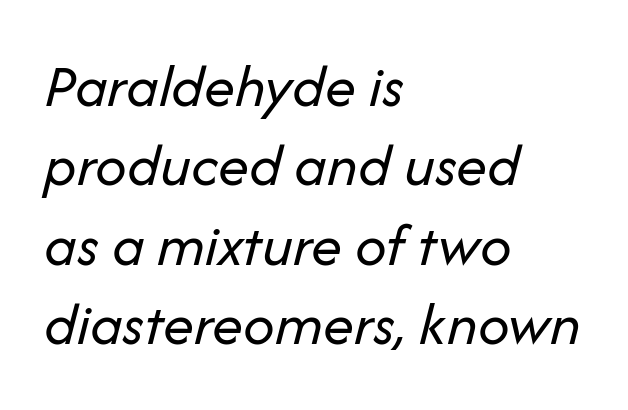
Words appear dense and cohesive because spacing is normal. Unmarked baselines from the first word to the last. One glance says typical: line gaps are just what's usual. A quiet, ordinary-to-light weight characterises the typeface. Which margin do the lines hug? The left one — the right edge is uneven.
